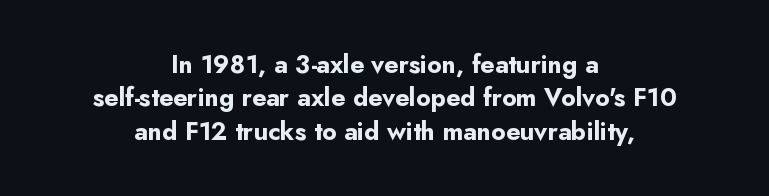
{"italic": "no", "bold": "yes", "underline": "no", "align": "center", "line_spacing": "normal", "line_spacing_ratio": 1.34, "letter_spacing": "normal", "letter_spacing_em": 0.0, "glyph_px": 25}
